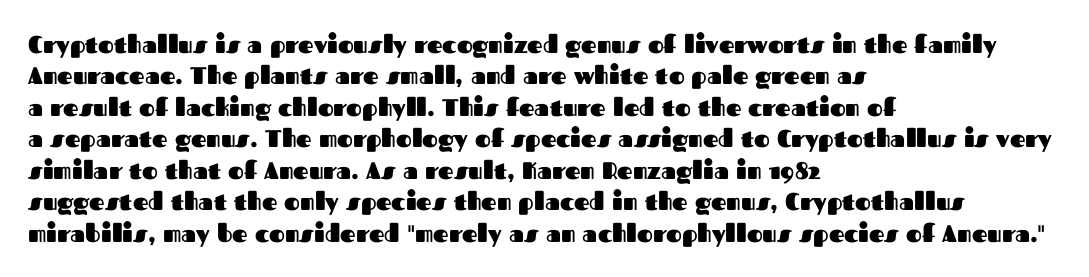
Caption: standard tracking, unaltered. In CSS terms this would be text-align: left. Unlike italic type, these characters show no tilt at all. A dark, heavy texture on the line: the type is bold.
